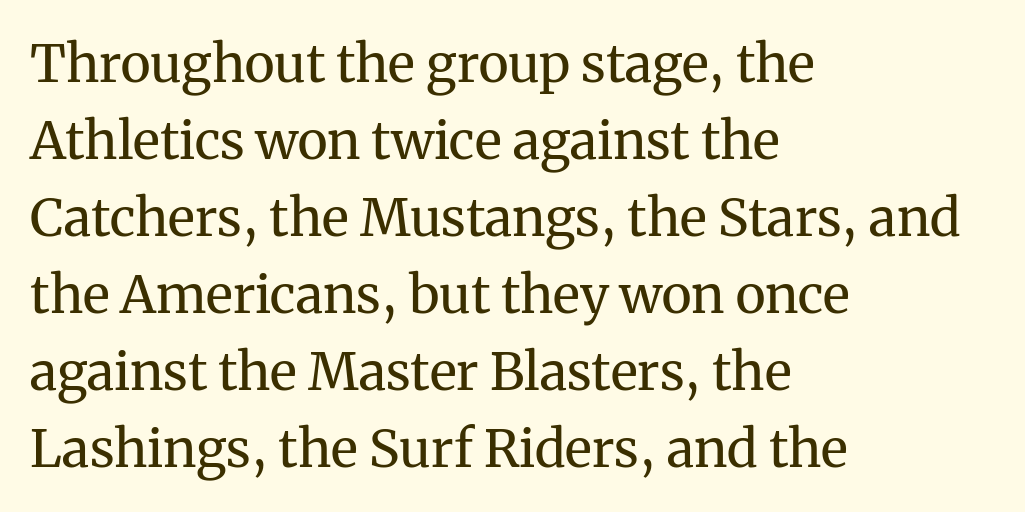
The image shows 52 px regular-weight serif type, upright; set left-aligned, normal line spacing (1.48x), normal letter spacing, not underlined; medium stroke contrast and a medium x-height.
